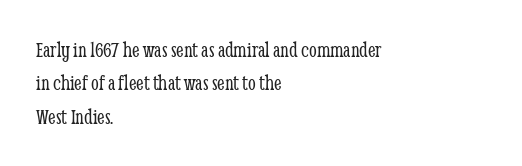
Q: Is the text bold? A: No.
Q: Is the text italic (slanted)? A: No, it is upright.
Q: Is the text underlined? A: No.
Q: How is the paragraph aligned? A: Left-aligned.
Q: Is the spacing between letters normal or unusually wide? A: Normal.
Q: Is the spacing between lines tight, normal or loose? A: Normal.
